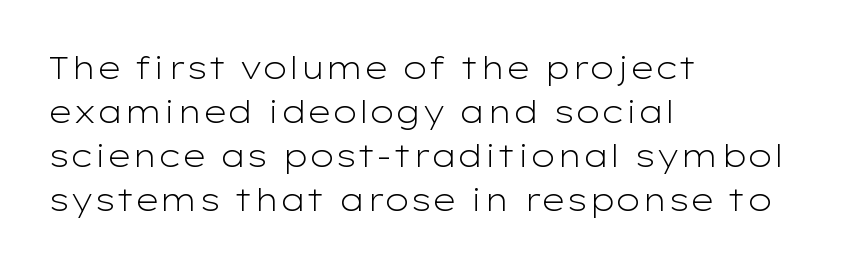
Q: Is the text bold? A: No.
Q: Is the text italic (slanted)? A: No, it is upright.
Q: Is the typeface a serif or a sans-serif typeface? A: Sans-serif.
Q: Is the text underlined? A: No.
Q: How is the paragraph aligned? A: Left-aligned.
Q: Is the spacing between letters normal or unusually wide? A: Normal.
Q: Is the spacing between lines tight, normal or loose? A: Normal.
Q: Width (condensed, normal, or wide)? A: Wide.
Q: Stroke contrast? A: Low.
Q: x-height? A: Medium.
Q: Monospaced? A: No.
